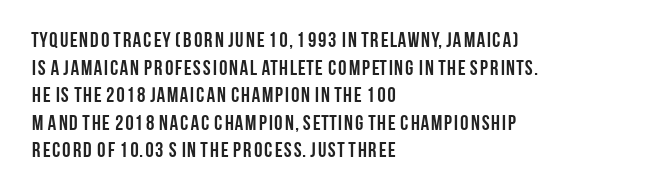
Normally led — the rows are evenly, conventionally spaced. Caption: standard tracking, unaltered. Check the space under the baseline: it is left empty. This sample is left-justified, so line endings fall wherever the words run out. These lines were composed using upright roman letters.
